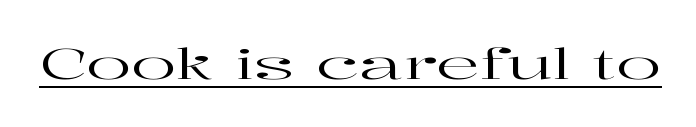
The text was rendered using a seriffed face with decorative stroke endings. This rendering features underlined lettering. The line texture is even and compact thanks to regular tracking. This sample uses an upright cut, with every glyph sitting square on the baseline. The rendering uses natural spacing where letterforms have individual widths.
